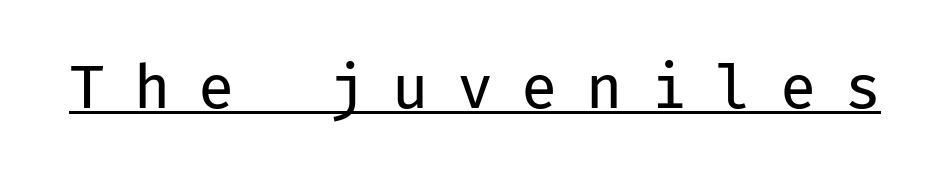
The image shows 59 px regular-weight sans-serif type, upright, monospaced; set unusually wide letter spacing (+0.48 em), underlined; low stroke contrast and a medium x-height.
